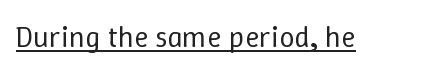
Students, note that the glyphs here touch the page at normal intervals. This is underlined copy, the kind a proofreader might mark for attention. Compared with a typical body face, this is equally light or lighter still. Does the lettering tilt? It doesn't — this is upright. Proportional: the letters do not fall into vertical columns.
